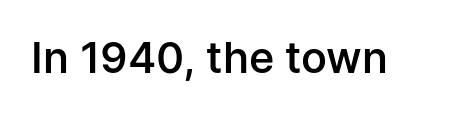
Q: Is the text bold? A: Semi-bold.
Q: Is the text italic (slanted)? A: No, it is upright.
Q: Is the typeface a serif or a sans-serif typeface? A: Sans-serif.
Q: Is the text underlined? A: No.
Q: Is the spacing between letters normal or unusually wide? A: Normal.
Q: Width (condensed, normal, or wide)? A: Normal.
Q: Stroke contrast? A: Low.
Q: x-height? A: Medium.
Q: Monospaced? A: No.
